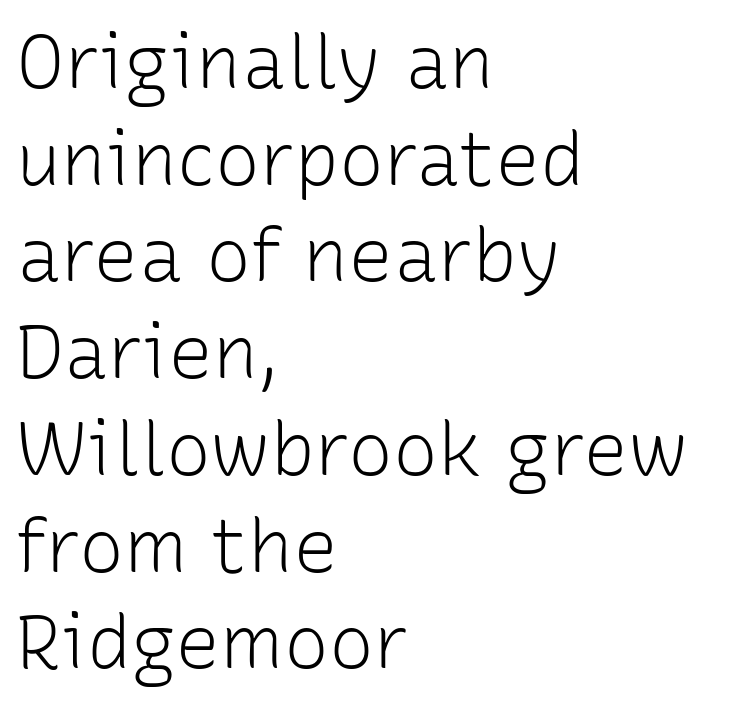
Vertical stems look standard width or narrower in stroke. A student would call this left alignment; a typographer would say flush left, rag right. In terms of leading, this rendering sits right in the middle. Any mark beneath the type? The region is blank. Letterform terminals end flat and unadorned throughout the passage. The face used here is proportionally spaced, like ordinary book or web type.
